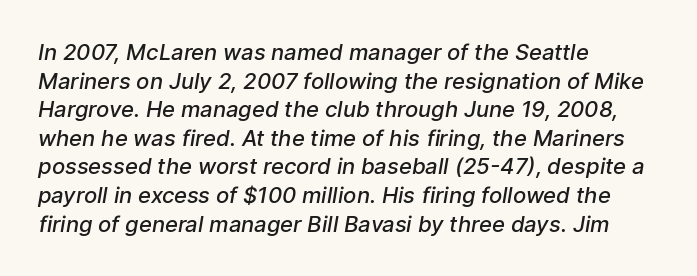
The image shows 22 px text type; set left-aligned, normal line spacing (1.3x), normal letter spacing, not underlined.
